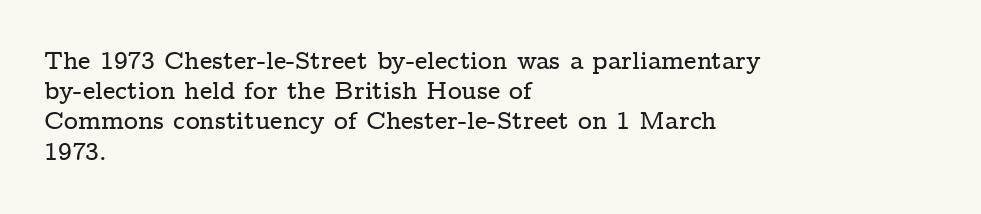
Leading: standard. Ascenders rise straight up at ninety degrees. The text block is weighted toward the left margin, trailing off unevenly rightward. Default kerning and tracking; the words read as compact shapes. Underlining? Definitely not there.
